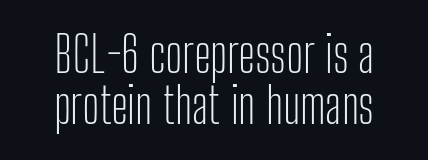
{"serif": "no", "italic": "no", "bold": "no", "weight": "light", "width": "condensed", "stroke_contrast": "low", "x_height": "medium", "monospaced": "no", "underline": "no", "align": "center", "line_spacing": "tight", "line_spacing_ratio": 1.05, "letter_spacing": "normal", "letter_spacing_em": 0.0, "glyph_px": 49}
